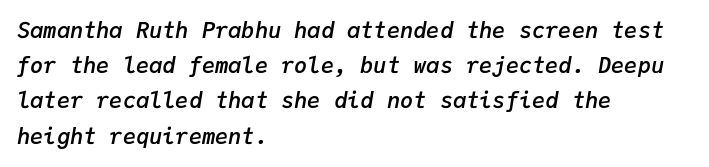
{"italic": "yes", "lean": "right", "slant_degrees": 9, "bold": "semi", "underline": "no", "align": "left", "line_spacing": "normal", "line_spacing_ratio": 1.6, "letter_spacing": "normal", "letter_spacing_em": 0.0, "glyph_px": 22}
